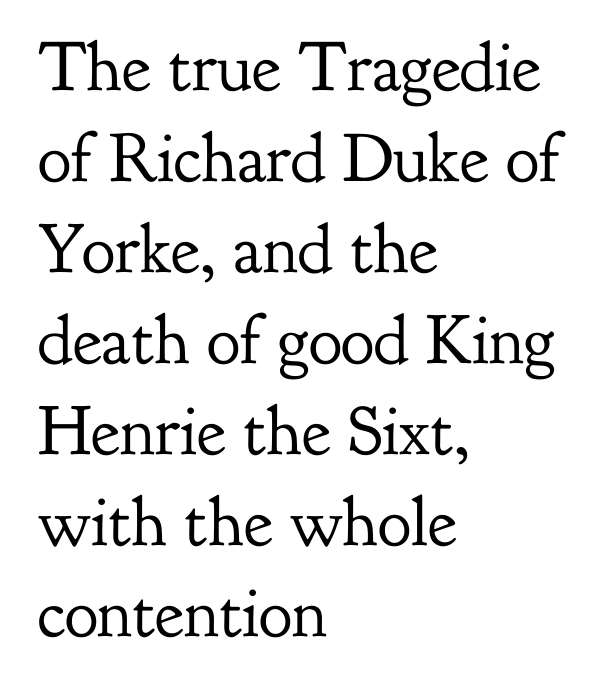
The image shows 70 px regular-weight serif type, upright; set left-aligned, normal line spacing (1.3x), normal letter spacing, not underlined; low stroke contrast and a small x-height.
